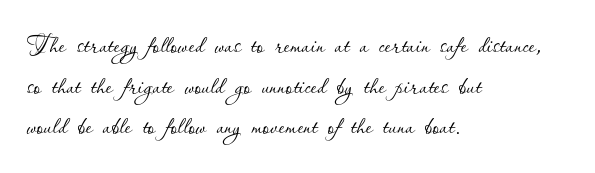
Q: Is the text bold? A: No.
Q: Is the text italic (slanted)? A: Yes.
Q: Is the text underlined? A: No.
Q: How is the paragraph aligned? A: Left-aligned.
Q: Is the spacing between letters normal or unusually wide? A: Normal.
Q: Width (condensed, normal, or wide)? A: Normal.
Q: Stroke contrast? A: Low.
Q: x-height? A: Small.
Q: Monospaced? A: No.
